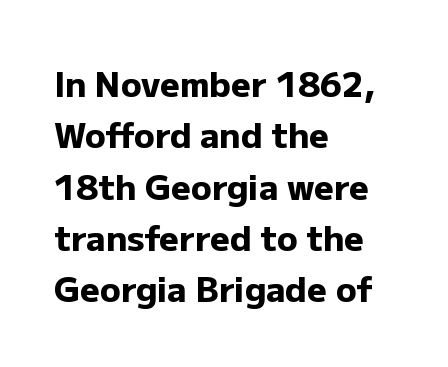
What's the leading like? Ordinary, nothing unusual. Does the copy run flush right? No — it runs flush left. Characters follow at the spacing the type designer built in. Strokes here are thick enough to call this a true bold. Observe the absence of serifs on each vertical stroke in this sample. Nope, not italic — everything's standing straight.
